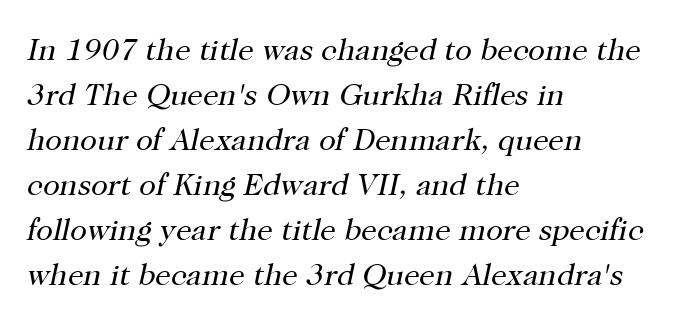
The image shows 31 px regular-weight serif type, italic (leaning right); set left-aligned, normal line spacing (1.45x), normal letter spacing, not underlined; high stroke contrast and a medium x-height.
